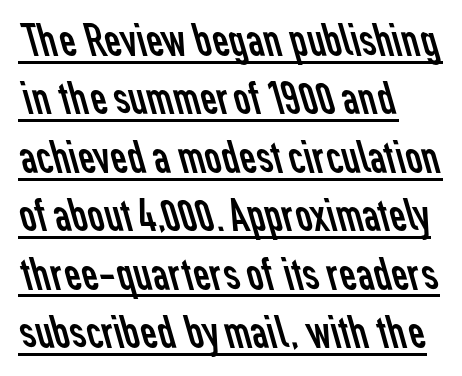
Typeset ragged right — the left edge is the straight one. Quick note: underline on. The gaps between neighbouring characters are ordinary and unremarkable. Summary of weight: not heavy and not bold.
